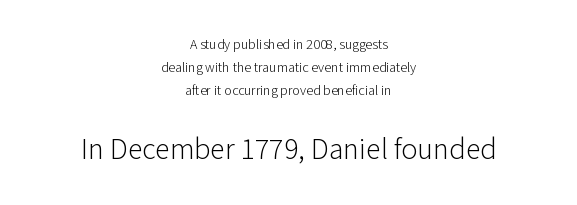
A typesetter would mark this as roman, not italic. Reading down the block, each line starts at a different indent, mirrored at its end. In terms of leading, this rendering sits right in the middle. The area under the type is left untouched.
